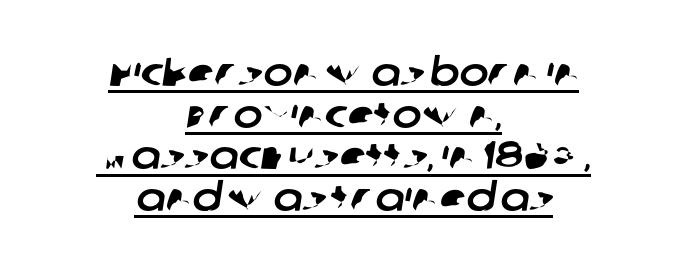
{"serif": "no", "width": "normal", "stroke_contrast": "low", "x_height": "large", "monospaced": "no", "underline": "yes", "align": "center", "line_spacing": "tight", "line_spacing_ratio": 1.07, "letter_spacing": "normal", "letter_spacing_em": 0.0, "glyph_px": 39}
